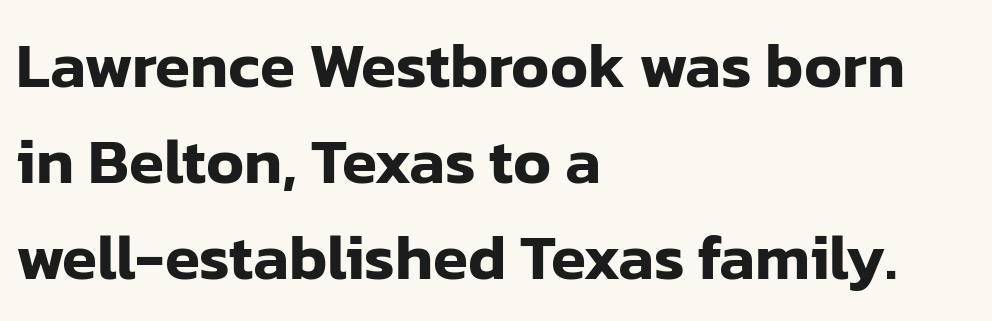
Q: Is the text italic (slanted)? A: No, it is upright.
Q: Is the typeface a serif or a sans-serif typeface? A: Sans-serif.
Q: Is the text underlined? A: No.
Q: How is the paragraph aligned? A: Left-aligned.
Q: Is the spacing between letters normal or unusually wide? A: Normal.
Q: Is the spacing between lines tight, normal or loose? A: Normal.
Q: Width (condensed, normal, or wide)? A: Normal.
Q: Stroke contrast? A: Low.
Q: x-height? A: Medium.
Q: Monospaced? A: No.
